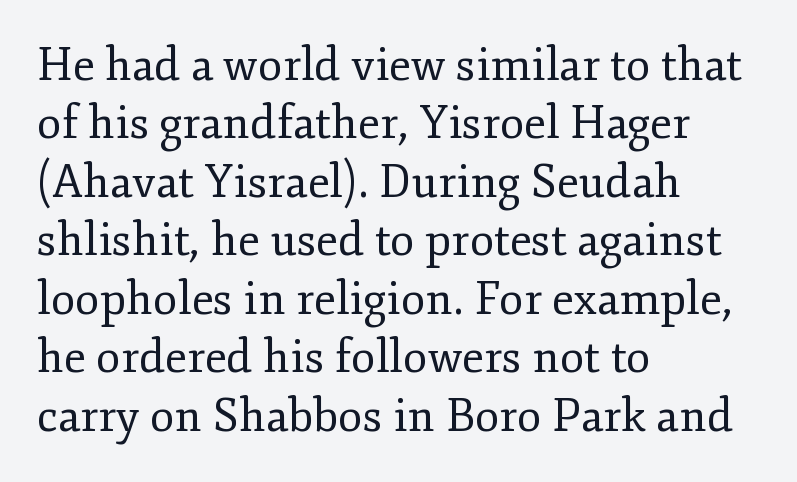
{"serif": "yes", "italic": "no", "bold": "no", "weight": "regular", "width": "normal", "stroke_contrast": "low", "x_height": "small", "monospaced": "no", "underline": "no", "align": "left", "line_spacing": "normal", "line_spacing_ratio": 1.3, "letter_spacing": "normal", "letter_spacing_em": 0.0, "glyph_px": 45}
